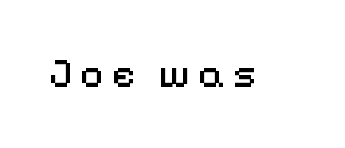
Is this a heavy cut? Hardly; it is regular or lighter. Varying glyph widths throughout — classic text-font behaviour. You can tell it's not italic because the verticals are truly vertical. The baseline area is clear.
